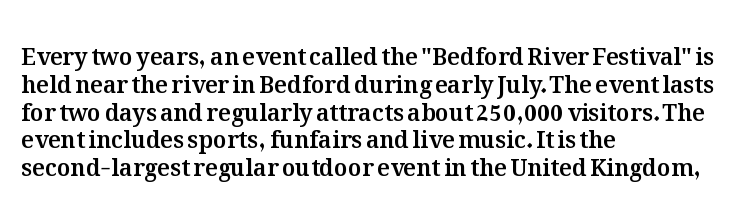
The image shows 23 px text type, upright; set left-aligned, line spacing 1.21x, normal letter spacing, not underlined.
